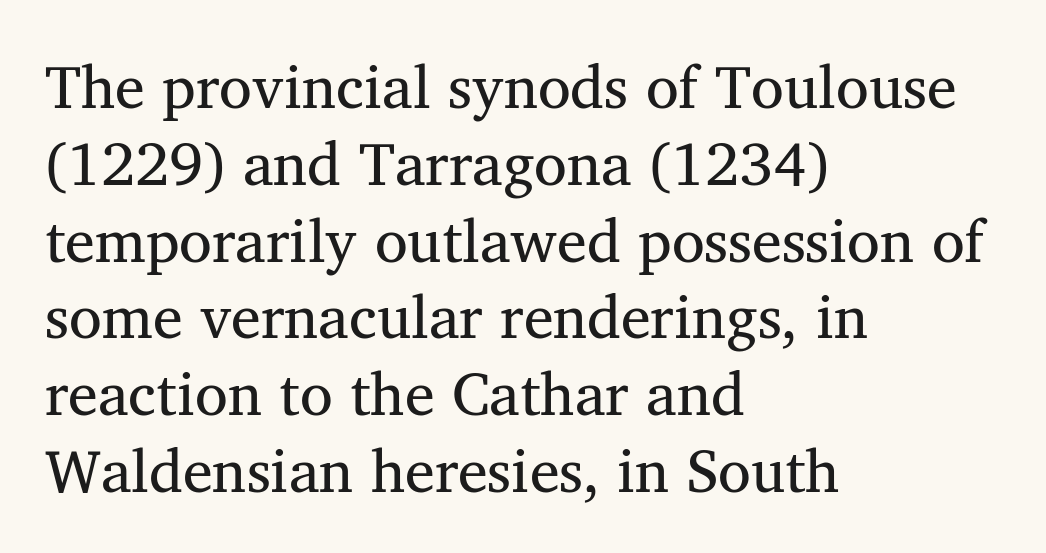
{"serif": "yes", "italic": "no", "width": "normal", "stroke_contrast": "medium", "x_height": "medium", "monospaced": "no", "underline": "no", "align": "left", "line_spacing": "normal", "line_spacing_ratio": 1.28, "letter_spacing": "normal", "letter_spacing_em": 0.0, "glyph_px": 60}
